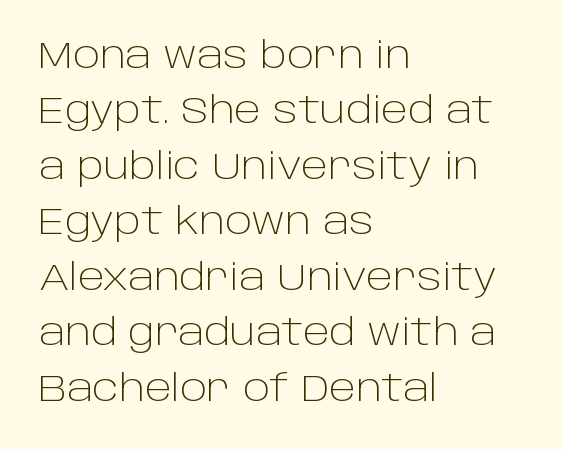
Check under the words: just untouched page. The rendering uses a moderate line-height, typical for paragraphs. This sample has the flowing, uneven cadence of proportional lettering. Upright lettering throughout.
